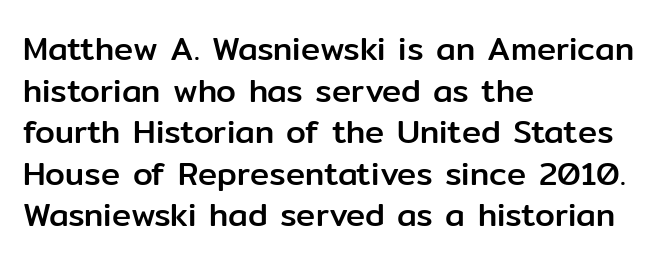
Q: Is the text italic (slanted)? A: No, it is upright.
Q: Is the typeface a serif or a sans-serif typeface? A: Sans-serif.
Q: Is the text underlined? A: No.
Q: How is the paragraph aligned? A: Left-aligned.
Q: Is the spacing between letters normal or unusually wide? A: Normal.
Q: Is the spacing between lines tight, normal or loose? A: Normal.
Q: Width (condensed, normal, or wide)? A: Normal.
Q: Stroke contrast? A: Low.
Q: x-height? A: Medium.
Q: Monospaced? A: No.
